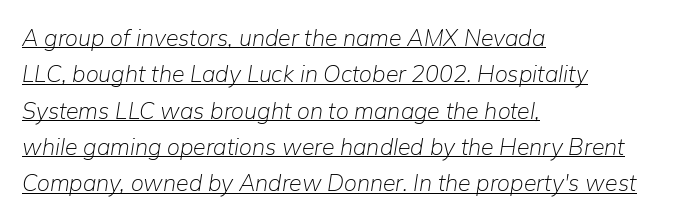
The image shows 23 px text type, italic (leaning right); set left-aligned, normal line spacing (1.58x), normal letter spacing, underlined.
